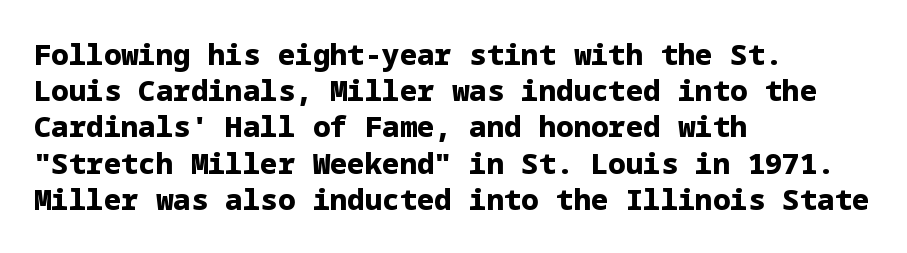
Is the block centered? No — it sits flush against the left margin. A sans-serif font was chosen for this passage. Summary of weight: heavy, a full bold. Honestly, the letter spacing is just normal — you wouldn't notice it.
